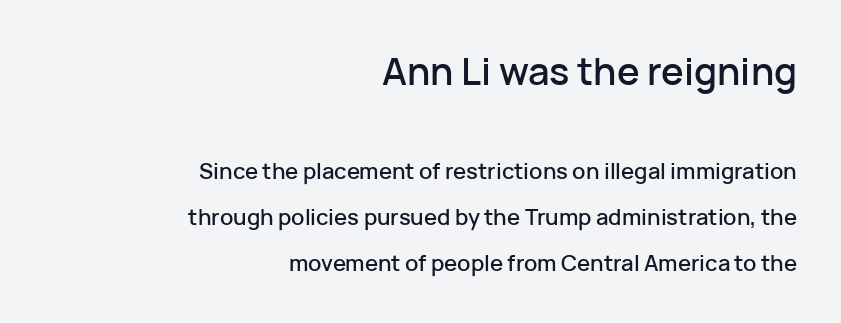
Does the leading feel generous? Absolutely, it's lavish. The type family on display is of the sans-serif kind. Descender tails drop into unmarked territory. Which chunk is bigger? The first one — the top block dwarfs the bottom.
